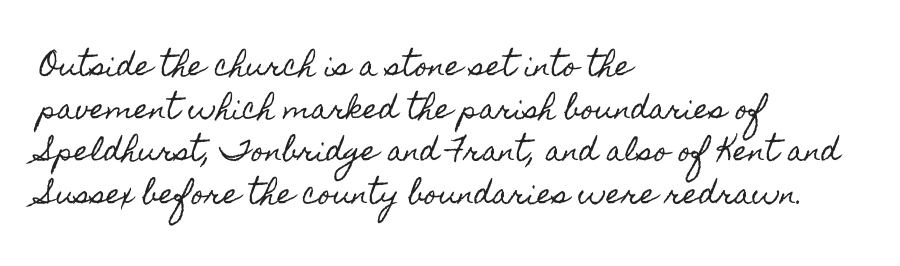
Q: Is the text italic (slanted)? A: Yes.
Q: Is the text underlined? A: No.
Q: How is the paragraph aligned? A: Left-aligned.
Q: Is the spacing between letters normal or unusually wide? A: Normal.
Q: Is the spacing between lines tight, normal or loose? A: Normal.
